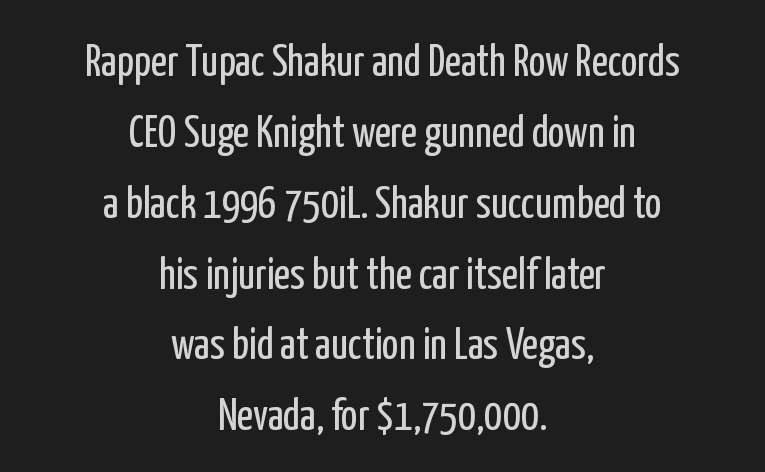
{"serif": "no", "italic": "no", "bold": "no", "weight": "regular", "width": "condensed", "stroke_contrast": "low", "x_height": "medium", "monospaced": "no", "underline": "no", "align": "center", "line_spacing": "normal", "line_spacing_ratio": 1.61, "letter_spacing": "normal", "letter_spacing_em": 0.0, "glyph_px": 44}
